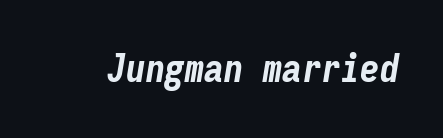
{"italic": "yes", "lean": "right", "slant_degrees": 9, "bold": "yes", "weight": "bold", "width": "condensed", "stroke_contrast": "low", "x_height": "medium", "monospaced": "yes", "underline": "no", "letter_spacing": "normal", "letter_spacing_em": 0.0, "glyph_px": 39}
